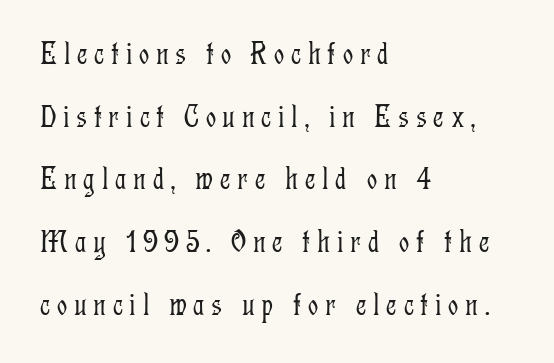
A typesetter would call this proportional, since set widths differ per character. Nope, not italic — everything's standing straight. Each new line begins a long way beneath the previous one. Short note: letters widely spaced.
